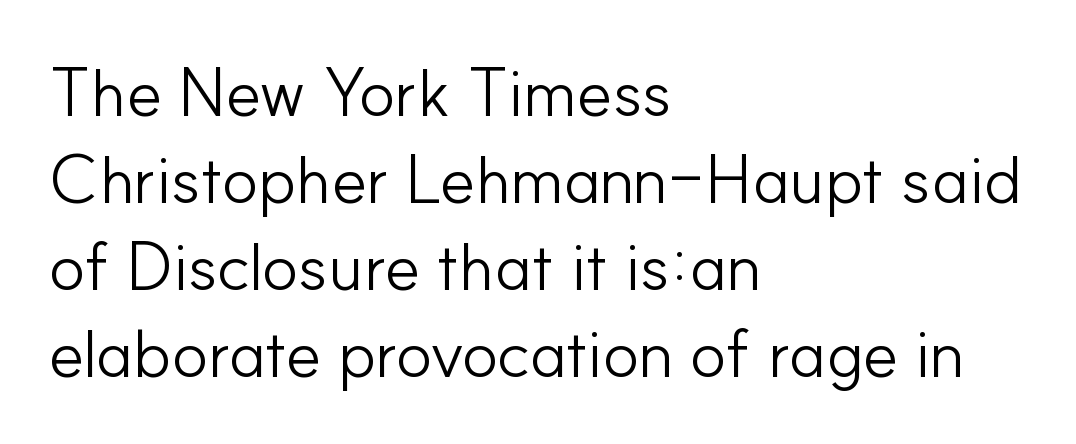
The passage shown is not bold in any degree. Is this a fixed-width face? No — the glyphs have proportional, varying widths. The block of text has a typical density, with ordinary space between rows. Any mark beneath the type? The region is blank. Compared with typical body copy, the letter spacing here is the same. This sample is left-justified, so line endings fall wherever the words run out.
